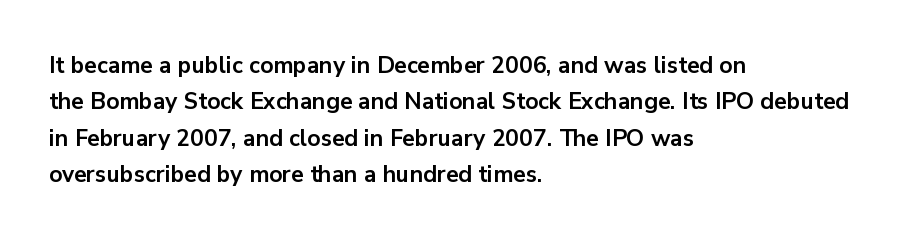
Q: Is the text bold? A: Yes.
Q: Is the text italic (slanted)? A: No, it is upright.
Q: Is the text underlined? A: No.
Q: How is the paragraph aligned? A: Left-aligned.
Q: Is the spacing between letters normal or unusually wide? A: Normal.
Q: Is the spacing between lines tight, normal or loose? A: Normal.
